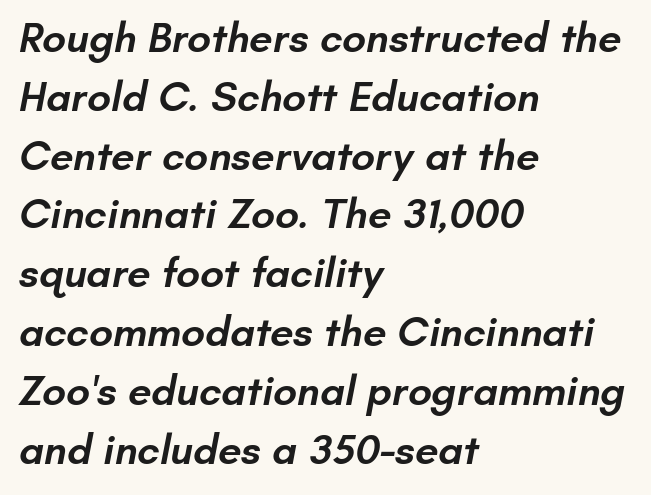
{"serif": "no", "bold": "semi", "weight": "semibold", "width": "normal", "stroke_contrast": "low", "x_height": "small", "monospaced": "no", "underline": "no", "align": "left", "line_spacing": "normal", "line_spacing_ratio": 1.4, "letter_spacing": "normal", "letter_spacing_em": 0.0, "glyph_px": 42}
